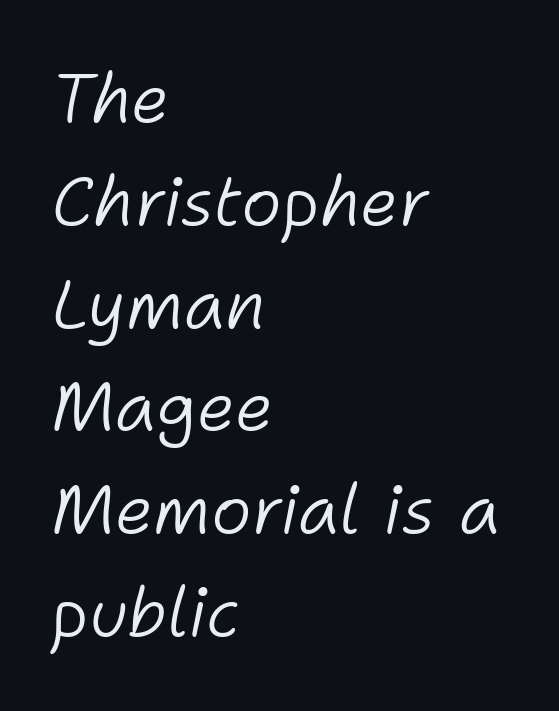
The image shows 69 px light type, italic (leaning right); set left-aligned, normal line spacing (1.49x), normal letter spacing, not underlined; low stroke contrast and a medium x-height.
